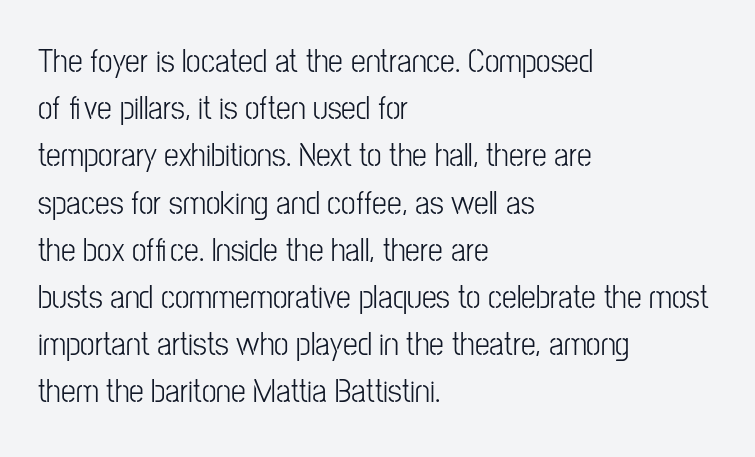
Q: Is the text italic (slanted)? A: No, it is upright.
Q: Is the typeface a serif or a sans-serif typeface? A: Sans-serif.
Q: Is the text underlined? A: No.
Q: How is the paragraph aligned? A: Left-aligned.
Q: Is the spacing between letters normal or unusually wide? A: Normal.
Q: Is the spacing between lines tight, normal or loose? A: Normal.
Q: Width (condensed, normal, or wide)? A: Condensed.
Q: Stroke contrast? A: Low.
Q: x-height? A: Medium.
Q: Monospaced? A: No.
